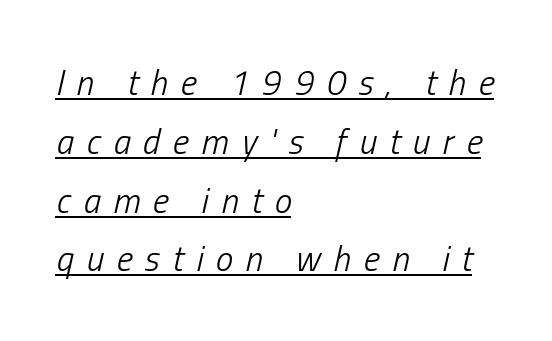
Q: Is the text bold? A: No.
Q: Is the text italic (slanted)? A: Yes, it leans right by about 13 degrees.
Q: Is the text underlined? A: Yes.
Q: How is the paragraph aligned? A: Left-aligned.
Q: Is the spacing between letters normal or unusually wide? A: Unusually wide.
Q: Is the spacing between lines tight, normal or loose? A: Normal.
Q: Width (condensed, normal, or wide)? A: Condensed.
Q: Stroke contrast? A: Low.
Q: x-height? A: Medium.
Q: Monospaced? A: No.
